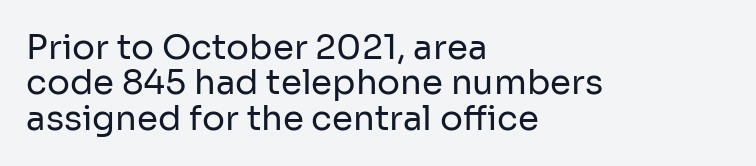
The image shows 34 px regular-weight sans-serif type, upright; set left-aligned, tight line spacing (1.04x), normal letter spacing, not underlined; low stroke contrast and a medium x-height.
